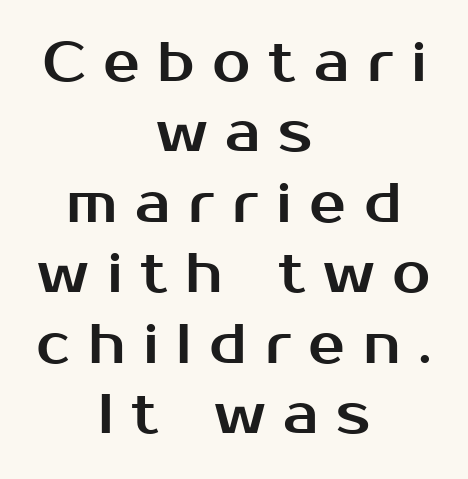
Q: Is the text italic (slanted)? A: No, it is upright.
Q: Is the typeface a serif or a sans-serif typeface? A: Sans-serif.
Q: Is the text underlined? A: No.
Q: How is the paragraph aligned? A: Centered.
Q: Is the spacing between letters normal or unusually wide? A: Unusually wide.
Q: Is the spacing between lines tight, normal or loose? A: Normal.
Q: Width (condensed, normal, or wide)? A: Normal.
Q: Stroke contrast? A: Medium.
Q: x-height? A: Medium.
Q: Monospaced? A: No.
